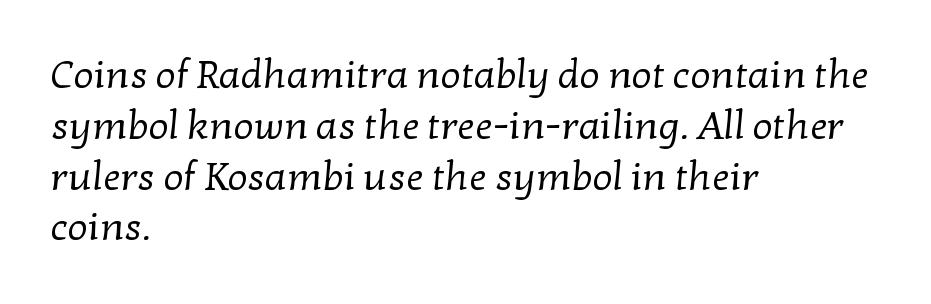
Q: Is the text bold? A: No.
Q: Is the typeface a serif or a sans-serif typeface? A: Serif.
Q: Is the text underlined? A: No.
Q: How is the paragraph aligned? A: Left-aligned.
Q: Is the spacing between letters normal or unusually wide? A: Normal.
Q: Is the spacing between lines tight, normal or loose? A: Normal.
Q: Width (condensed, normal, or wide)? A: Normal.
Q: Stroke contrast? A: Low.
Q: x-height? A: Medium.
Q: Monospaced? A: No.
